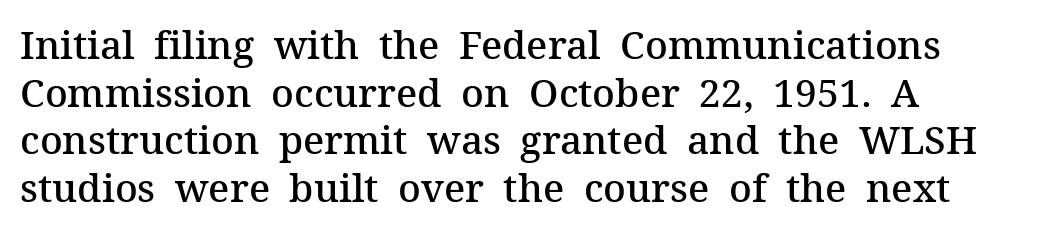
{"serif": "yes", "italic": "no", "bold": "semi", "weight": "semibold", "width": "normal", "stroke_contrast": "medium", "x_height": "medium", "monospaced": "no", "underline": "no", "align": "left", "line_spacing_ratio": 1.22, "letter_spacing": "normal", "letter_spacing_em": 0.0, "glyph_px": 39}
